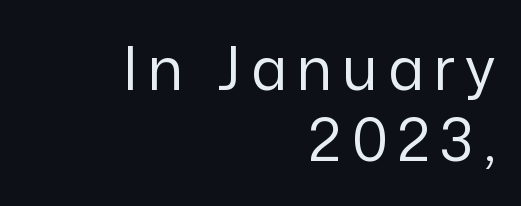
Q: Is the text bold? A: No.
Q: Is the text italic (slanted)? A: No, it is upright.
Q: Is the typeface a serif or a sans-serif typeface? A: Sans-serif.
Q: Is the text underlined? A: No.
Q: How is the paragraph aligned? A: Right-aligned.
Q: Width (condensed, normal, or wide)? A: Normal.
Q: Stroke contrast? A: Low.
Q: x-height? A: Medium.
Q: Monospaced? A: No.
